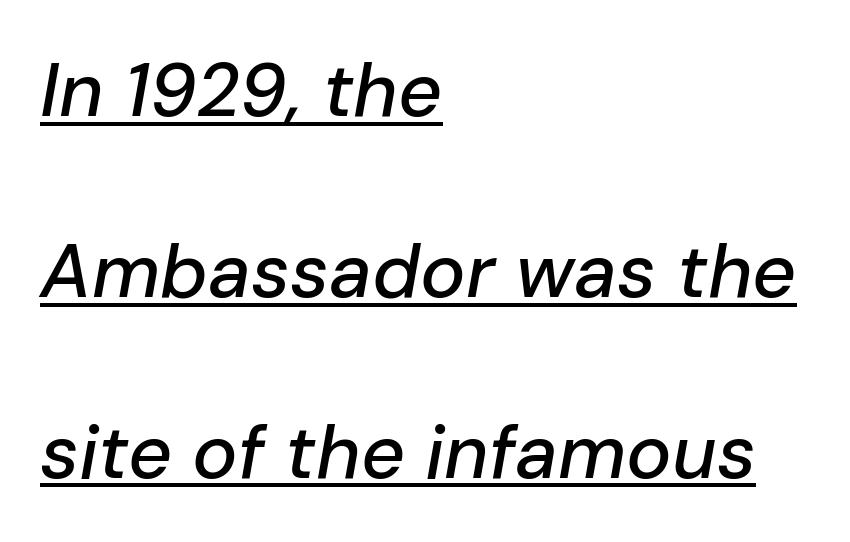
{"italic": "yes", "lean": "right", "slant_degrees": 10, "width": "normal", "stroke_contrast": "low", "x_height": "medium", "monospaced": "no", "underline": "yes", "align": "left", "line_spacing": "loose", "line_spacing_ratio": 2.38, "letter_spacing": "normal", "letter_spacing_em": 0.0, "glyph_px": 76}
